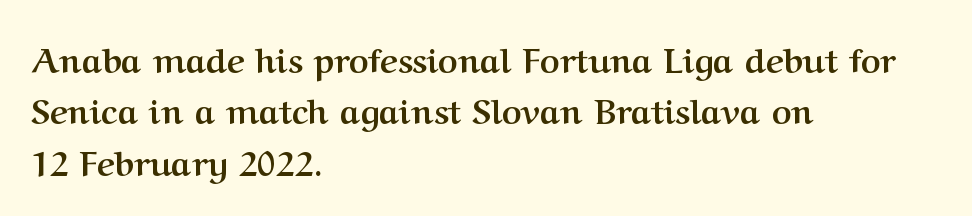
What kind of face is this? One with serifs. Typeset ragged right — the left edge is the straight one. Lines of text with bare space underneath. This sample has the flowing, uneven cadence of proportional lettering.
